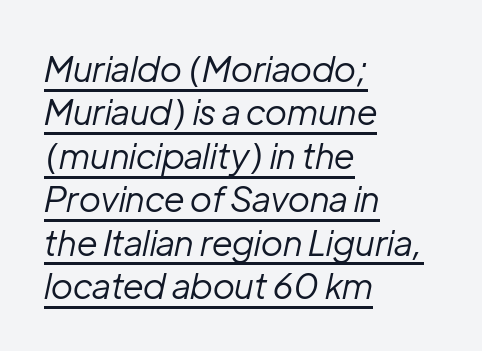
The image shows 35 px regular-weight type, italic (leaning right); set left-aligned, line spacing 1.24x, normal letter spacing, underlined; low stroke contrast and a medium x-height.
